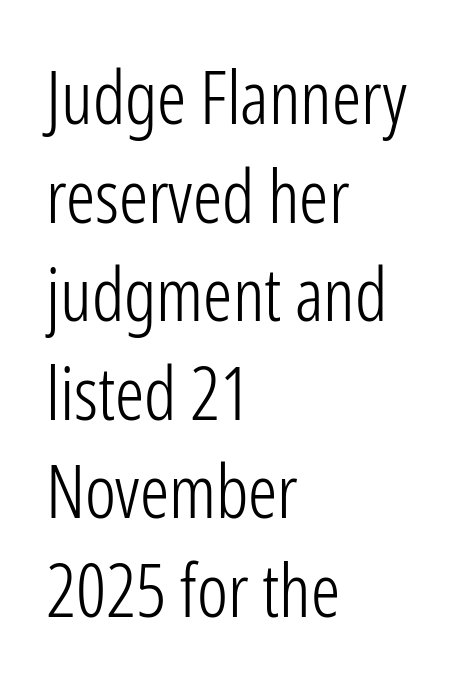
Note the varied advance widths — an 'i' is clearly narrower than an 'm'. Is there much room between lines? A standard amount, neither cramped nor airy. Honestly, the letter spacing is just normal — you wouldn't notice it. These lines are set flush left with a ragged right edge. This rendering employs a face without finishing strokes, i.e., a sans-serif.
